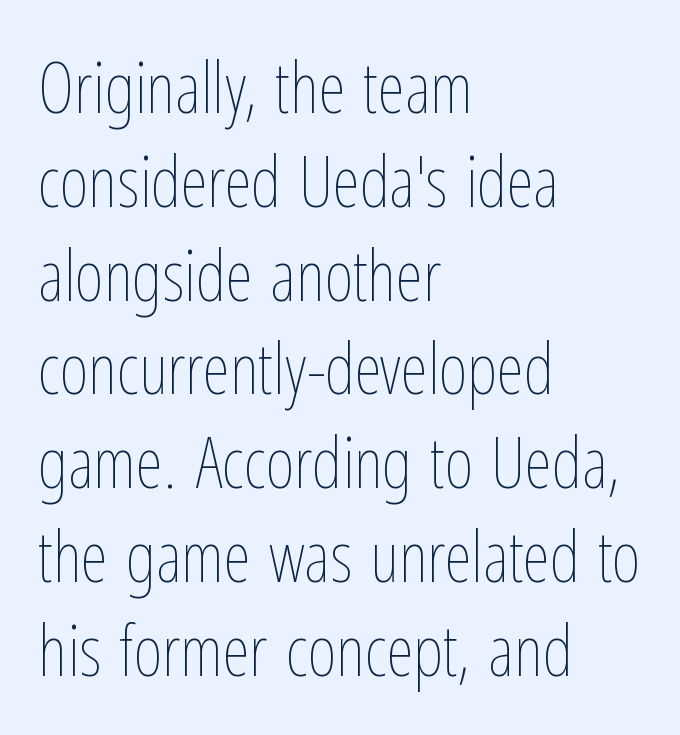
Q: Is the text bold? A: No.
Q: Is the text italic (slanted)? A: No, it is upright.
Q: Is the text underlined? A: No.
Q: How is the paragraph aligned? A: Left-aligned.
Q: Is the spacing between letters normal or unusually wide? A: Normal.
Q: Is the spacing between lines tight, normal or loose? A: Normal.
Q: Width (condensed, normal, or wide)? A: Condensed.
Q: Stroke contrast? A: Low.
Q: x-height? A: Medium.
Q: Monospaced? A: No.
